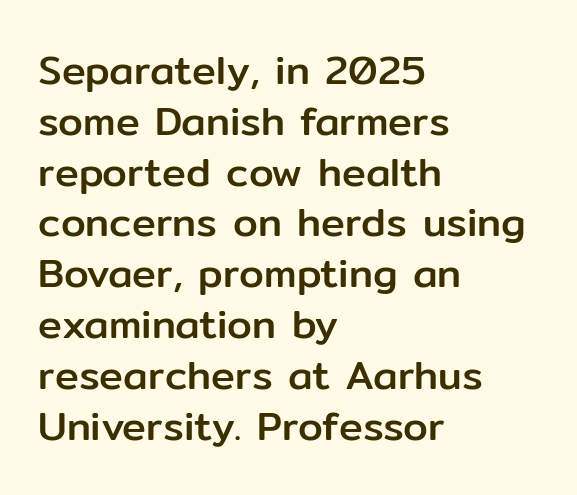
The image shows 40 px sans-serif type, upright; set left-aligned, normal line spacing (1.27x), normal letter spacing, not underlined; low stroke contrast and a medium x-height.
